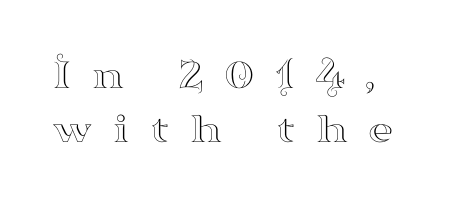
Q: Is the text italic (slanted)? A: No, it is upright.
Q: Is the typeface a serif or a sans-serif typeface? A: Serif.
Q: Is the text underlined? A: No.
Q: Is the spacing between letters normal or unusually wide? A: Unusually wide.
Q: Width (condensed, normal, or wide)? A: Wide.
Q: Stroke contrast? A: High.
Q: x-height? A: Small.
Q: Monospaced? A: No.
